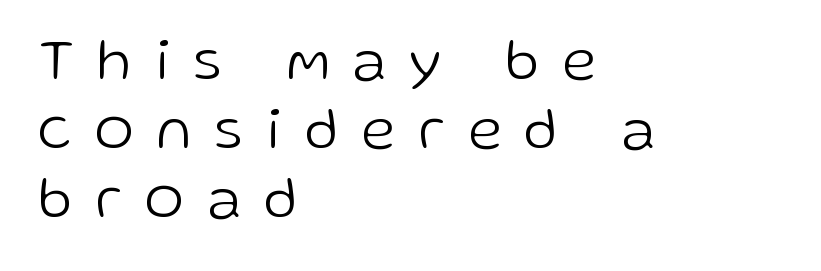
Q: Is the text bold? A: No.
Q: Is the text italic (slanted)? A: No, it is upright.
Q: Is the typeface a serif or a sans-serif typeface? A: Sans-serif.
Q: Is the text underlined? A: No.
Q: How is the paragraph aligned? A: Left-aligned.
Q: Is the spacing between letters normal or unusually wide? A: Unusually wide.
Q: Width (condensed, normal, or wide)? A: Normal.
Q: Stroke contrast? A: Low.
Q: x-height? A: Medium.
Q: Monospaced? A: No.
